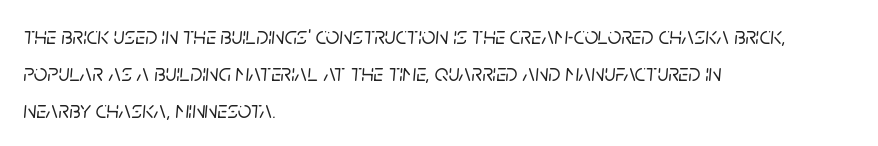
The image shows 24 px text type, italic (leaning right); set left-aligned, normal line spacing (1.55x), normal letter spacing, not underlined.
